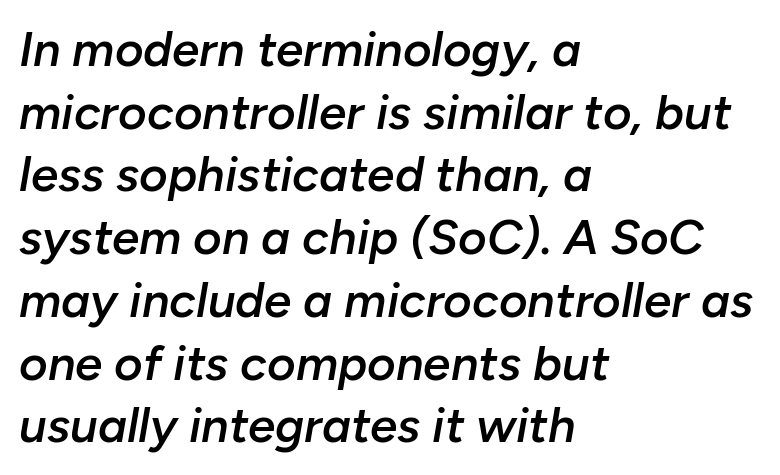
The area under the type is left untouched. These lines stack with their left ends in a neat column. Each letter keeps its own natural width here, so spacing adapts to shape. In terms of weight, the rendering is demibold, just under bold. Words appear dense and cohesive because spacing is normal. The vertical gap from one line to the next is medium.
